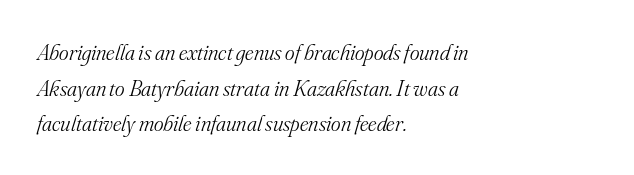
Q: Is the text bold? A: No.
Q: Is the text italic (slanted)? A: Yes, it leans right by about 16 degrees.
Q: Is the text underlined? A: No.
Q: How is the paragraph aligned? A: Left-aligned.
Q: Is the spacing between letters normal or unusually wide? A: Normal.
Q: Is the spacing between lines tight, normal or loose? A: Normal.
